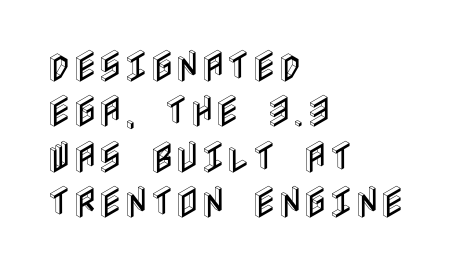
Q: Is the text italic (slanted)? A: No, it is upright.
Q: Is the text underlined? A: No.
Q: How is the paragraph aligned? A: Left-aligned.
Q: Is the spacing between letters normal or unusually wide? A: Normal.
Q: Is the spacing between lines tight, normal or loose? A: Normal.
Q: Width (condensed, normal, or wide)? A: Condensed.
Q: x-height? A: Large.
